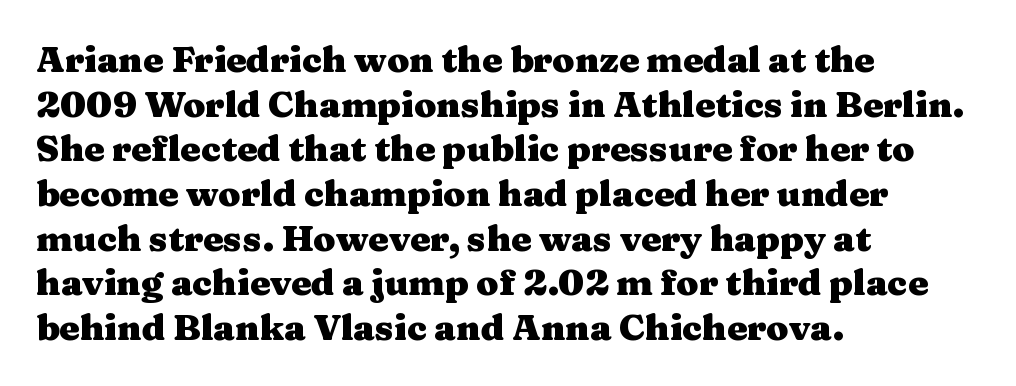
Q: Is the text bold? A: Yes.
Q: Is the text italic (slanted)? A: No, it is upright.
Q: Is the typeface a serif or a sans-serif typeface? A: Serif.
Q: Is the text underlined? A: No.
Q: How is the paragraph aligned? A: Left-aligned.
Q: Is the spacing between letters normal or unusually wide? A: Normal.
Q: Width (condensed, normal, or wide)? A: Wide.
Q: Stroke contrast? A: Medium.
Q: x-height? A: Medium.
Q: Monospaced? A: No.
